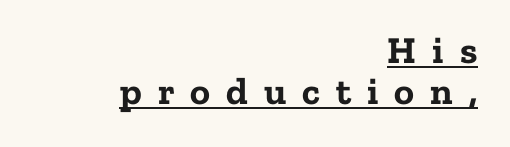
Very little white space separates one row of letters from the next. These words are printed bold, with thick strokes throughout. The passage is arranged like a letterhead date or caption credit — flush right. Glyph-to-glyph distance is far greater than everyday printed text. These lines were composed using upright roman letters.
